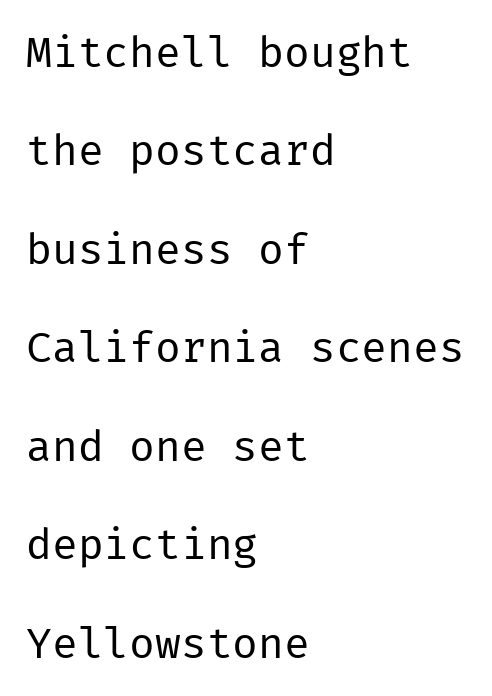
Q: Is the text bold? A: No.
Q: Is the text italic (slanted)? A: No, it is upright.
Q: Is the typeface a serif or a sans-serif typeface? A: Sans-serif.
Q: Is the text underlined? A: No.
Q: How is the paragraph aligned? A: Left-aligned.
Q: Is the spacing between letters normal or unusually wide? A: Normal.
Q: Is the spacing between lines tight, normal or loose? A: Loose.
Q: Width (condensed, normal, or wide)? A: Normal.
Q: Stroke contrast? A: Low.
Q: x-height? A: Medium.
